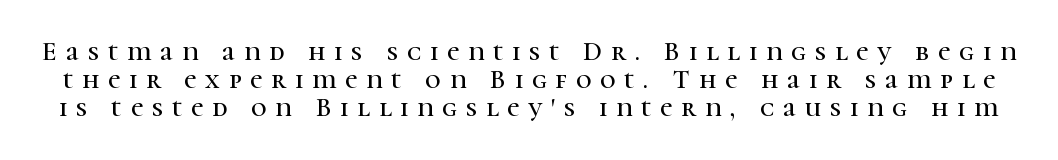
Is there any slant? The stems are plumb. The space beneath each line is pristine and unruled. Baseline-to-baseline distance is barely more than the letter height. A typesetter would call this heavily tracked-out type.
